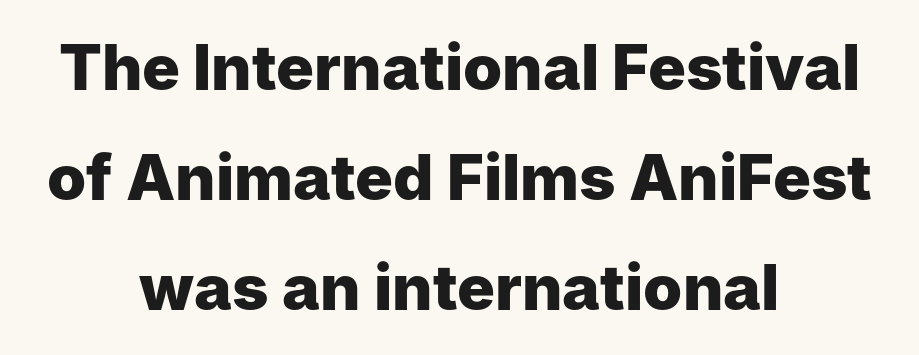
The image shows 63 px heavy sans-serif type, upright; set centered, line spacing 1.75x, normal letter spacing, not underlined; low stroke contrast and a medium x-height.
